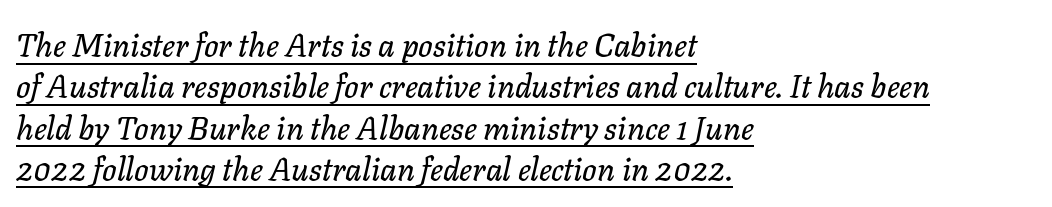
The image shows 32 px text type, italic (leaning right); set left-aligned, normal line spacing (1.29x), normal letter spacing, underlined; low stroke contrast and a medium x-height.
